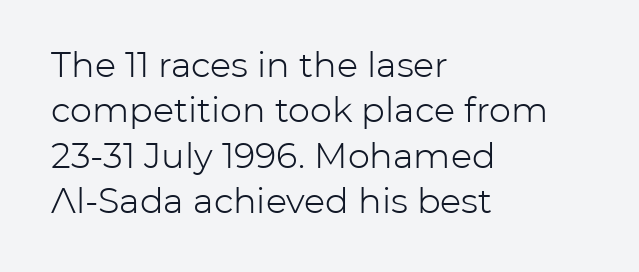
The image shows 35 px light sans-serif type, upright; set left-aligned, normal line spacing (1.3x), normal letter spacing, not underlined; low stroke contrast and a medium x-height.
